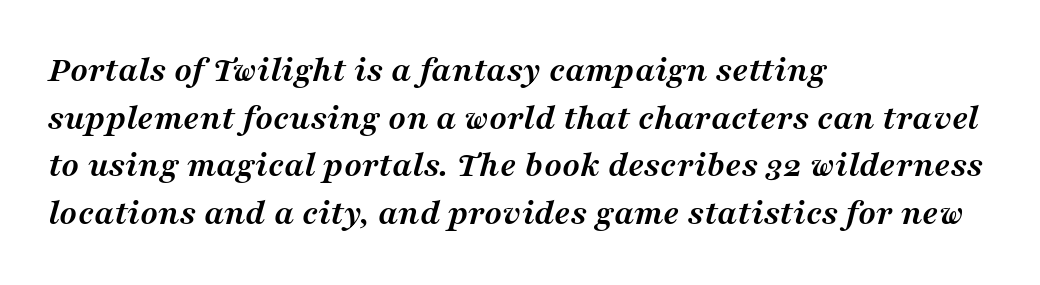
{"serif": "yes", "italic": "yes", "lean": "right", "slant_degrees": 16, "bold": "yes", "weight": "semibold", "width": "normal", "stroke_contrast": "medium", "x_height": "medium", "monospaced": "no", "underline": "no", "align": "left", "line_spacing": "normal", "line_spacing_ratio": 1.29, "letter_spacing": "normal", "letter_spacing_em": 0.0, "glyph_px": 37}
